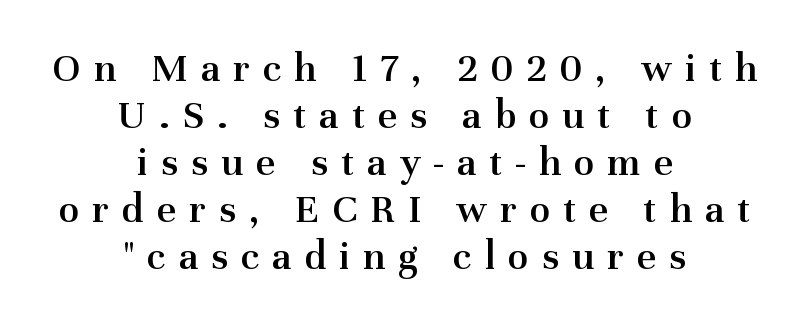
Q: Is the text bold? A: Semi-bold.
Q: Is the text italic (slanted)? A: No, it is upright.
Q: Is the typeface a serif or a sans-serif typeface? A: Serif.
Q: Is the text underlined? A: No.
Q: How is the paragraph aligned? A: Centered.
Q: Is the spacing between letters normal or unusually wide? A: Unusually wide.
Q: Is the spacing between lines tight, normal or loose? A: Tight.
Q: Width (condensed, normal, or wide)? A: Normal.
Q: Stroke contrast? A: Medium.
Q: x-height? A: Medium.
Q: Monospaced? A: No.
